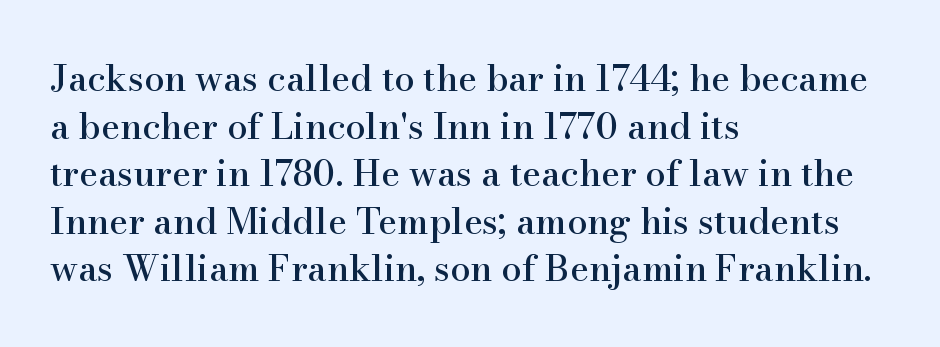
Character widths vary here, with narrow letters taking less room than wide ones. Underline: absent. Words appear dense and cohesive because spacing is normal. Short and long lines alike share a common starting point at left. The designer left line spacing at the default.
